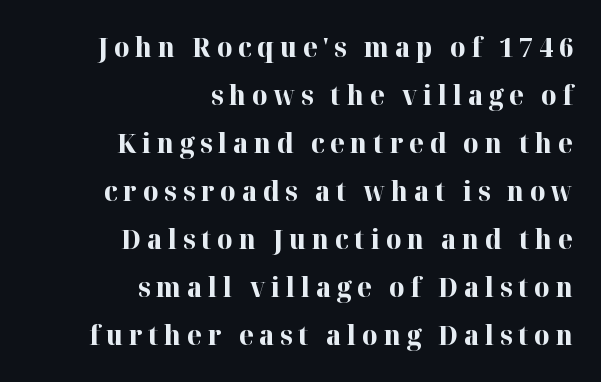
Q: Is the text bold? A: Yes.
Q: Is the text italic (slanted)? A: No, it is upright.
Q: Is the text underlined? A: No.
Q: How is the paragraph aligned? A: Right-aligned.
Q: Is the spacing between letters normal or unusually wide? A: Unusually wide.
